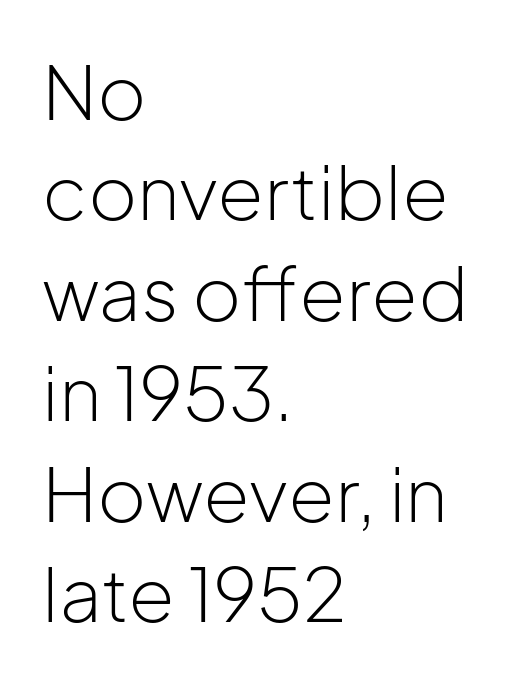
No heavy texture on the line: the type isn't bold. These lines are set flush left with a ragged right edge. The letters advance in unequal steps, a hallmark of proportional type. Plain, unruled lines of type. The face used here is rendered with its standard letterfit.
